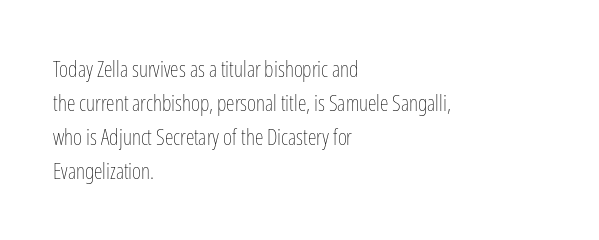
Q: Is the text bold? A: No.
Q: Is the text italic (slanted)? A: No, it is upright.
Q: Is the text underlined? A: No.
Q: How is the paragraph aligned? A: Left-aligned.
Q: Is the spacing between letters normal or unusually wide? A: Normal.
Q: Is the spacing between lines tight, normal or loose? A: Normal.
